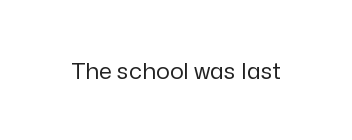
The image shows 23 px text type, upright; set normal letter spacing, not underlined.
